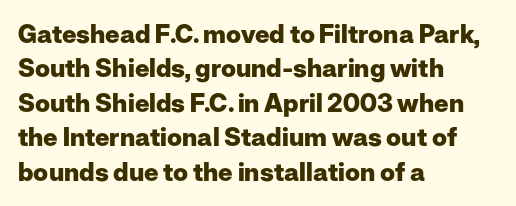
Q: Is the text bold? A: Yes.
Q: Is the text italic (slanted)? A: No, it is upright.
Q: Is the text underlined? A: No.
Q: How is the paragraph aligned? A: Left-aligned.
Q: Is the spacing between letters normal or unusually wide? A: Normal.
Q: Is the spacing between lines tight, normal or loose? A: Normal.
